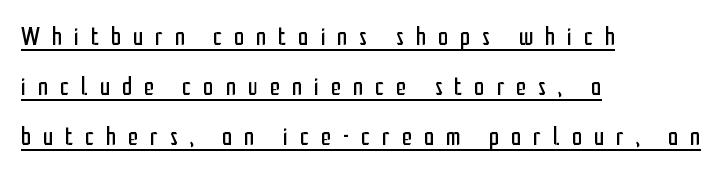
Q: Is the text bold? A: No.
Q: Is the text italic (slanted)? A: No, it is upright.
Q: Is the text underlined? A: Yes.
Q: How is the paragraph aligned? A: Left-aligned.
Q: Is the spacing between letters normal or unusually wide? A: Unusually wide.
Q: Is the spacing between lines tight, normal or loose? A: Loose.
